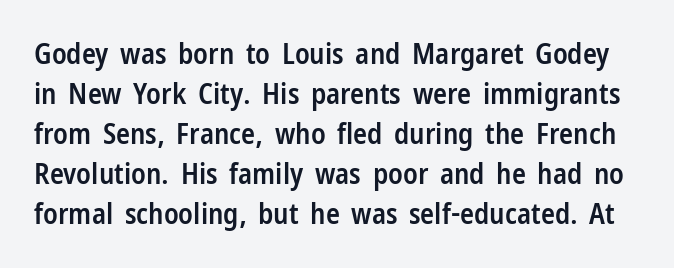
Vertically, the passage feels balanced, rows spaced as you'd expect. Do the characters align in a grid? No, the font is proportional. The passage shown is typeset with a sans-serif family. Does the weight exceed regular? Yes, but only to semibold. You can tell it's not italic because the verticals are truly vertical.
